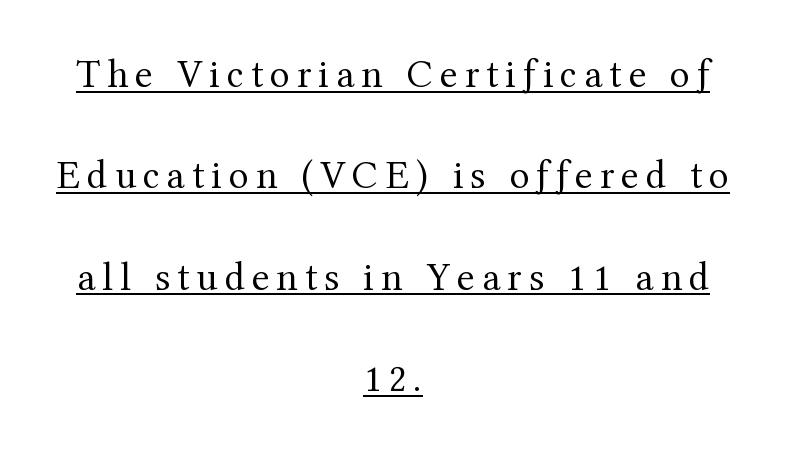
The image shows 41 px regular-weight serif type, upright; set centered, loose line spacing (2.47x), underlined; medium stroke contrast and a medium x-height.
